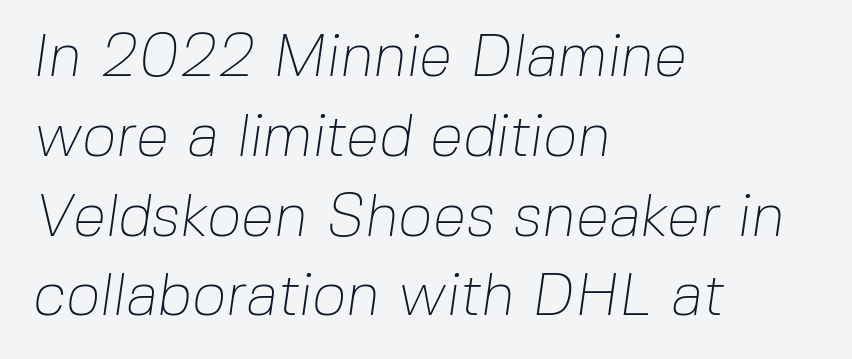
{"serif": "no", "bold": "no", "weight": "thin", "width": "normal", "stroke_contrast": "low", "x_height": "medium", "monospaced": "no", "underline": "no", "align": "left", "line_spacing": "normal", "line_spacing_ratio": 1.33, "letter_spacing": "normal", "letter_spacing_em": 0.0, "glyph_px": 60}
